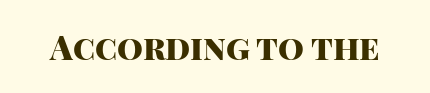
The rendering uses a bold face; every stroke is thick and dark. A bare baseline throughout the passage. Inter-character spacing is left at the font's built-in metrics. Grotesque or geometric, the face here clearly has no serifs. The font's upright variant was chosen for this text. The rendering uses natural spacing where letterforms have individual widths.
